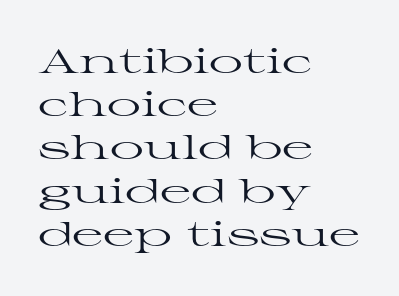
{"serif": "yes", "italic": "no", "bold": "no", "weight": "regular", "width": "wide", "stroke_contrast": "high", "x_height": "medium", "monospaced": "no", "underline": "no", "align": "left", "line_spacing": "normal", "line_spacing_ratio": 1.27, "letter_spacing": "normal", "letter_spacing_em": 0.0, "glyph_px": 34}
